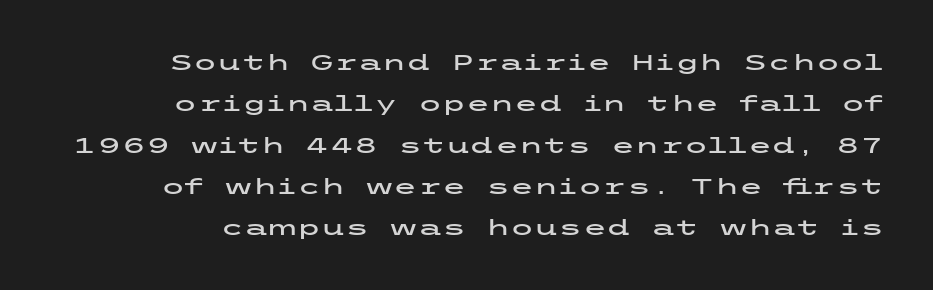
The specimen omits any rule beneath the text block's lines. Is there any slant? The stems are plumb. Tracking value appears to be zero — textbook default spacing.
